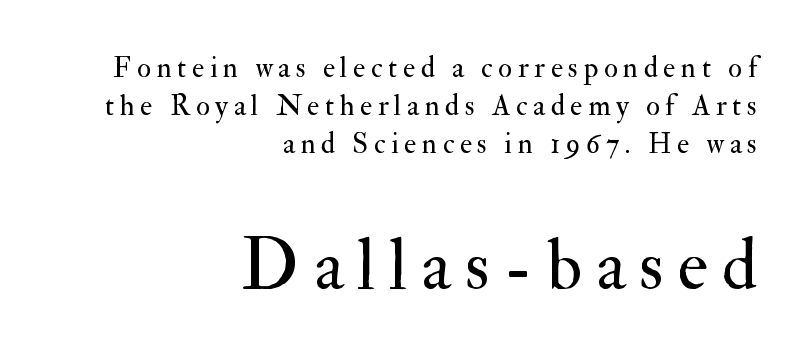
The image shows 72 px regular-weight serif type, upright; set right-aligned, normal line spacing (1.31x), not underlined; the second (bottom) block is 2.48x larger; medium stroke contrast and a small x-height.
